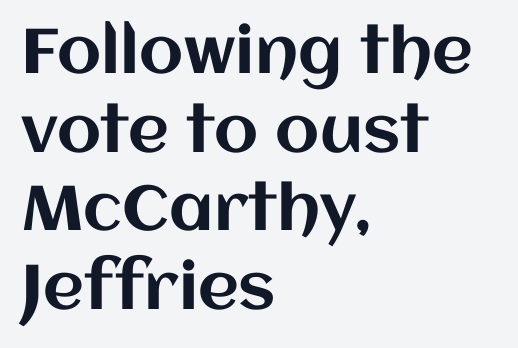
The face used here is rendered with its standard letterfit. A roman cut, with each character standing at attention. Quick note: underline off. Summary of vertical rhythm: regular, with standard interline spacing. Reading down the block, your eye returns to a fixed left position each line. The letters advance in unequal steps, a hallmark of proportional type.
